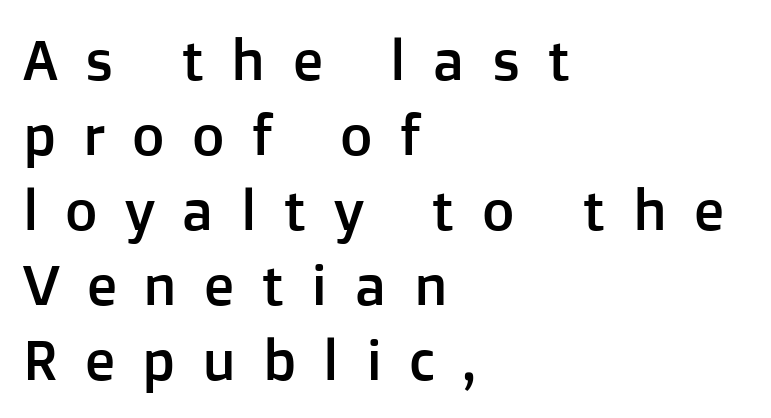
{"serif": "no", "italic": "no", "width": "normal", "stroke_contrast": "low", "x_height": "medium", "monospaced": "no", "underline": "no", "align": "left", "line_spacing": "normal", "line_spacing_ratio": 1.34, "letter_spacing": "wide", "letter_spacing_em": 0.48, "glyph_px": 56}
